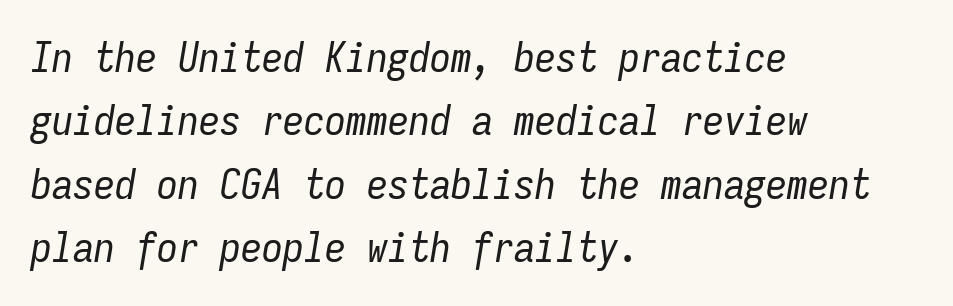
{"italic": "yes", "lean": "right", "slant_degrees": 9, "bold": "no", "weight": "regular", "width": "condensed", "stroke_contrast": "low", "x_height": "medium", "monospaced": "yes", "underline": "no", "align": "left", "line_spacing": "normal", "line_spacing_ratio": 1.51, "letter_spacing": "normal", "letter_spacing_em": 0.0, "glyph_px": 42}
